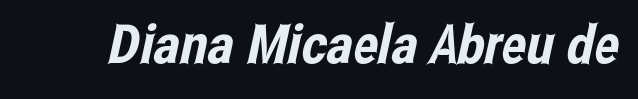
Each letter's strokes conclude bluntly, with no projecting serifs. Each row of text sits above clean, open space. Looks like regular typesetting: each glyph gets only the width it needs. Words appear dense and cohesive because spacing is normal.
